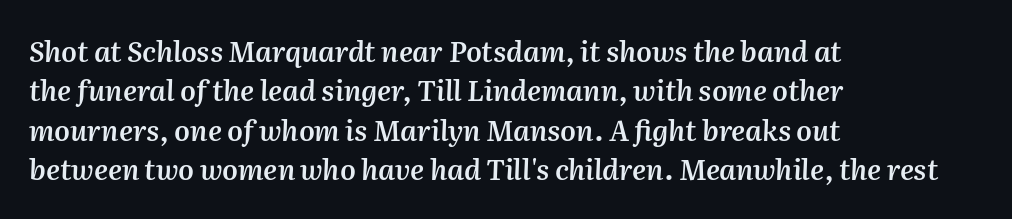
Q: Is the text bold? A: Semi-bold.
Q: Is the text italic (slanted)? A: Yes, it leans right by about 2 degrees.
Q: Is the text underlined? A: No.
Q: How is the paragraph aligned? A: Left-aligned.
Q: Is the spacing between letters normal or unusually wide? A: Normal.
Q: Is the spacing between lines tight, normal or loose? A: Normal.
Q: Width (condensed, normal, or wide)? A: Normal.
Q: Stroke contrast? A: Medium.
Q: x-height? A: Medium.
Q: Monospaced? A: No.
